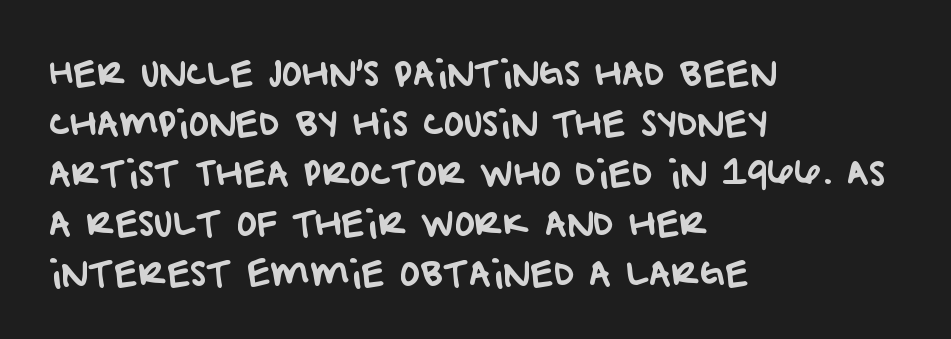
Q: Is the typeface a serif or a sans-serif typeface? A: Sans-serif.
Q: Is the text underlined? A: No.
Q: How is the paragraph aligned? A: Left-aligned.
Q: Is the spacing between letters normal or unusually wide? A: Normal.
Q: Is the spacing between lines tight, normal or loose? A: Normal.
Q: Width (condensed, normal, or wide)? A: Normal.
Q: Stroke contrast? A: Low.
Q: x-height? A: Large.
Q: Monospaced? A: No.
